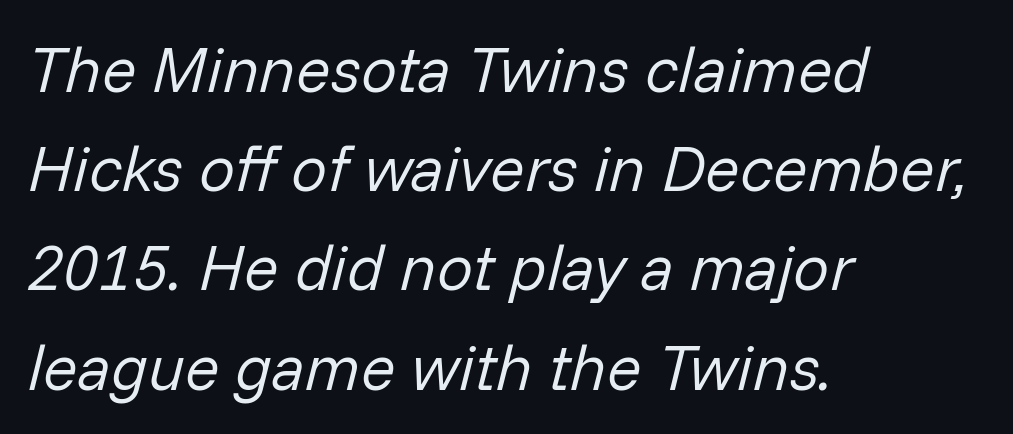
{"italic": "yes", "lean": "right", "slant_degrees": 14, "bold": "no", "weight": "regular", "width": "normal", "stroke_contrast": "low", "x_height": "medium", "monospaced": "no", "underline": "no", "align": "left", "line_spacing": "normal", "line_spacing_ratio": 1.55, "letter_spacing": "normal", "letter_spacing_em": 0.0, "glyph_px": 64}
